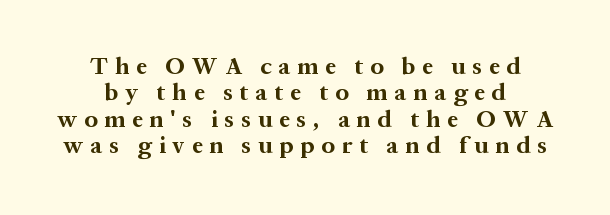
{"italic": "no", "bold": "yes", "underline": "no", "line_spacing": "tight", "line_spacing_ratio": 1.1, "letter_spacing": "wide", "letter_spacing_em": 0.29, "glyph_px": 24}
